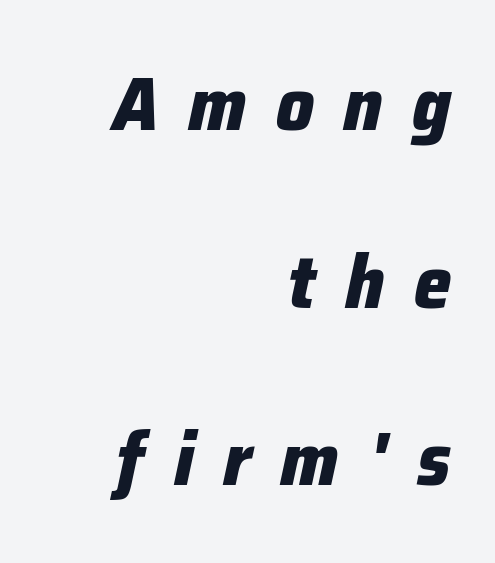
The image shows 75 px heavy type, italic (leaning right); set right-aligned, loose line spacing (2.37x), unusually wide letter spacing (+0.39 em), not underlined; low stroke contrast and a medium x-height.
